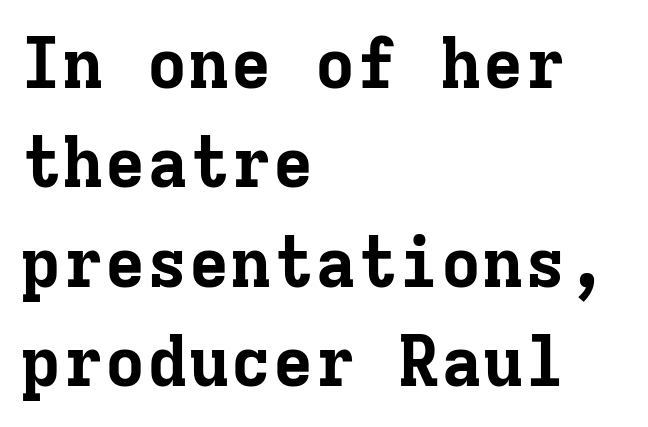
Q: Is the text bold? A: Yes.
Q: Is the text italic (slanted)? A: No, it is upright.
Q: Is the typeface a serif or a sans-serif typeface? A: Serif.
Q: Is the text underlined? A: No.
Q: How is the paragraph aligned? A: Left-aligned.
Q: Is the spacing between letters normal or unusually wide? A: Normal.
Q: Is the spacing between lines tight, normal or loose? A: Normal.
Q: Width (condensed, normal, or wide)? A: Normal.
Q: Stroke contrast? A: Low.
Q: x-height? A: Medium.
Q: Monospaced? A: Yes.
